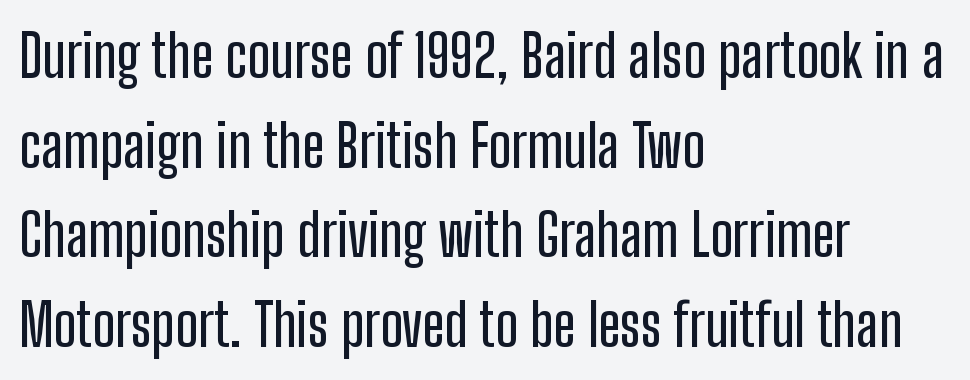
The gaps between neighbouring characters are ordinary and unremarkable. The type family on display is of the sans-serif kind. Honestly, the row spacing looks completely unremarkable. This rendering features lettering with no underline.
